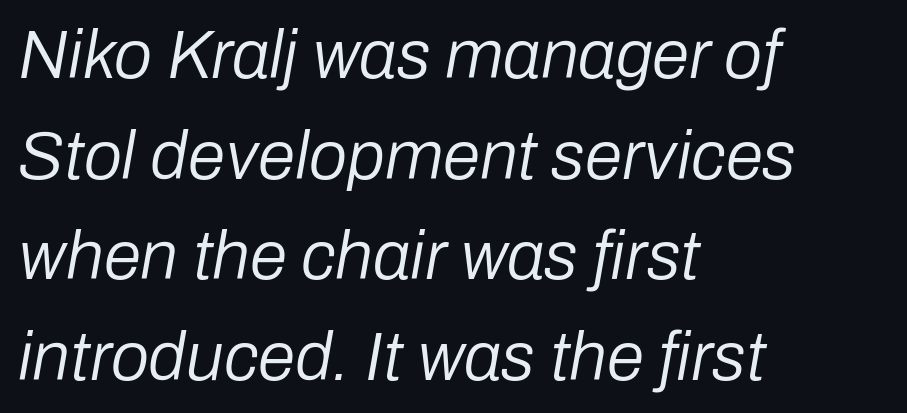
Character widths vary here, with narrow letters taking less room than wide ones. Weight class: somewhere from thin through regular. These lines are set flush left with a ragged right edge. Students, observe: this is what conventionally led text looks like. Has an underline been added? It has not.
